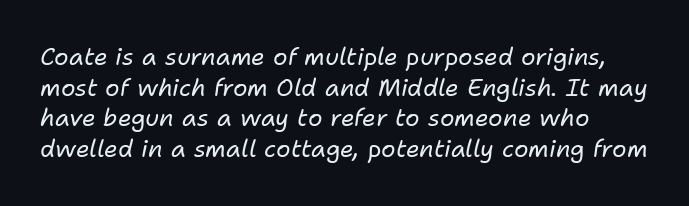
{"italic": "yes", "lean": "right", "slant_degrees": 11, "bold": "no", "underline": "no", "line_spacing": "normal", "line_spacing_ratio": 1.28, "letter_spacing": "normal", "letter_spacing_em": 0.0, "glyph_px": 24}
